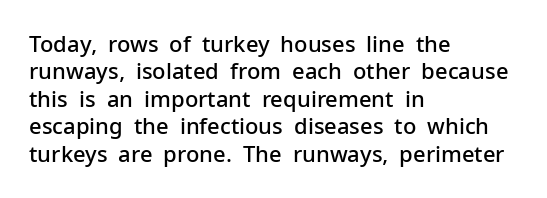
Q: Is the text bold? A: Semi-bold.
Q: Is the text italic (slanted)? A: No, it is upright.
Q: Is the text underlined? A: No.
Q: How is the paragraph aligned? A: Left-aligned.
Q: Is the spacing between letters normal or unusually wide? A: Normal.
Q: Is the spacing between lines tight, normal or loose? A: Normal.
